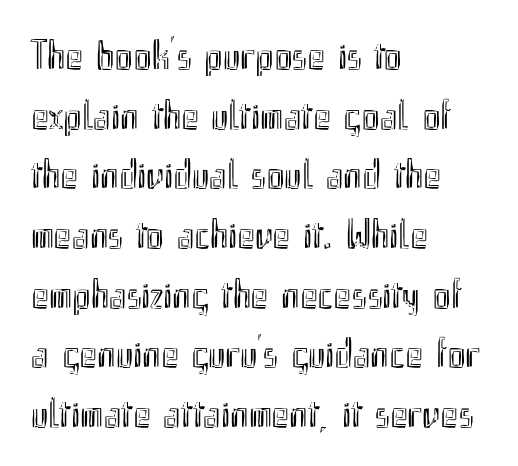
The image shows 42 px condensed type, upright; set left-aligned, normal line spacing (1.42x), normal letter spacing, not underlined; a small x-height.
